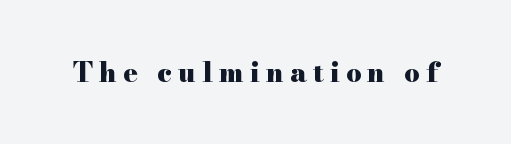
{"italic": "no", "bold": "yes", "underline": "no", "letter_spacing": "wide", "letter_spacing_em": 0.23, "glyph_px": 27}
